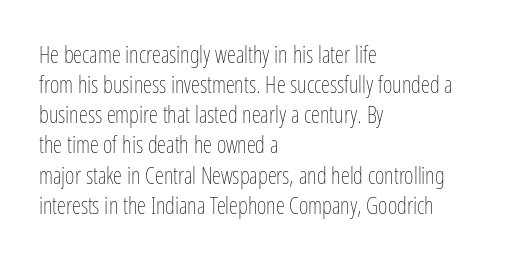
Teacher's note: observe the even left margin — that is flush-left alignment. Does extra space separate the letters? No, they use regular spacing. In terms of posture, this sample is upright. The glyphs are unaccompanied by any horizontal stroke below them. The lines sit at an ordinary, default distance from one another.
